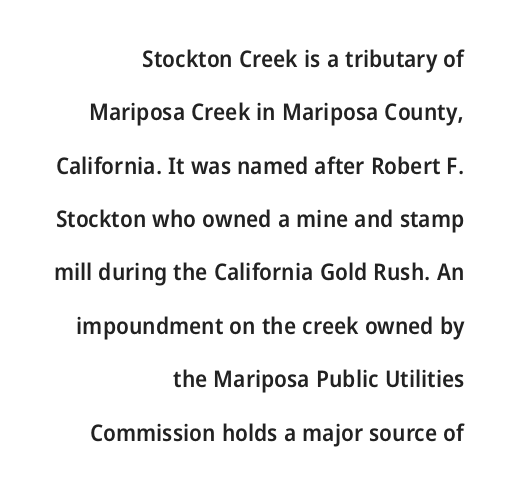
The image shows 23 px text type, upright; set right-aligned, loose line spacing (2.32x), normal letter spacing, not underlined.
